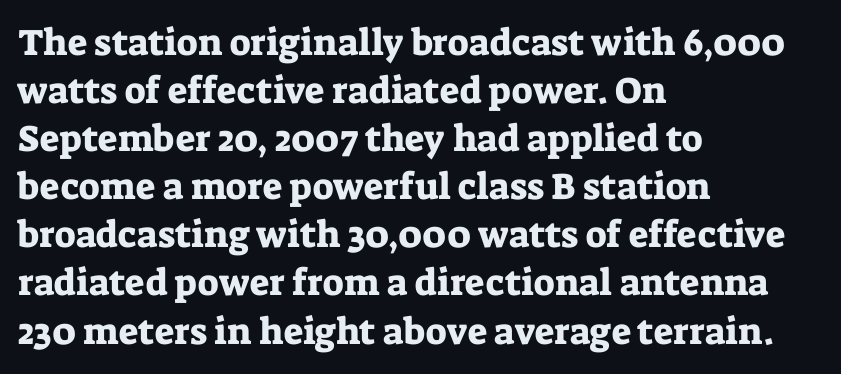
This sample uses a serif face. A bare baseline throughout the passage. You can tell it's not italic because the verticals are truly vertical. Normally led — the rows are evenly, conventionally spaced. Each letter keeps its own natural width here, so spacing adapts to shape. The text block is weighted toward the left margin, trailing off unevenly rightward.
